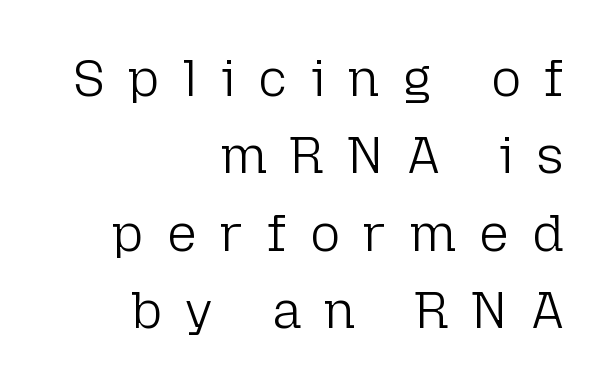
Q: Is the text bold? A: No.
Q: Is the text italic (slanted)? A: No, it is upright.
Q: Is the typeface a serif or a sans-serif typeface? A: Sans-serif.
Q: Is the text underlined? A: No.
Q: How is the paragraph aligned? A: Right-aligned.
Q: Is the spacing between letters normal or unusually wide? A: Unusually wide.
Q: Is the spacing between lines tight, normal or loose? A: Normal.
Q: Width (condensed, normal, or wide)? A: Normal.
Q: Stroke contrast? A: Low.
Q: x-height? A: Medium.
Q: Monospaced? A: No.
